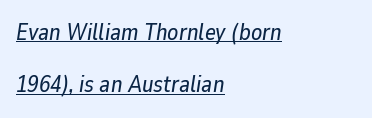
Q: Is the text italic (slanted)? A: Yes, it leans right by about 9 degrees.
Q: Is the text underlined? A: Yes.
Q: How is the paragraph aligned? A: Left-aligned.
Q: Is the spacing between letters normal or unusually wide? A: Normal.
Q: Is the spacing between lines tight, normal or loose? A: Loose.
